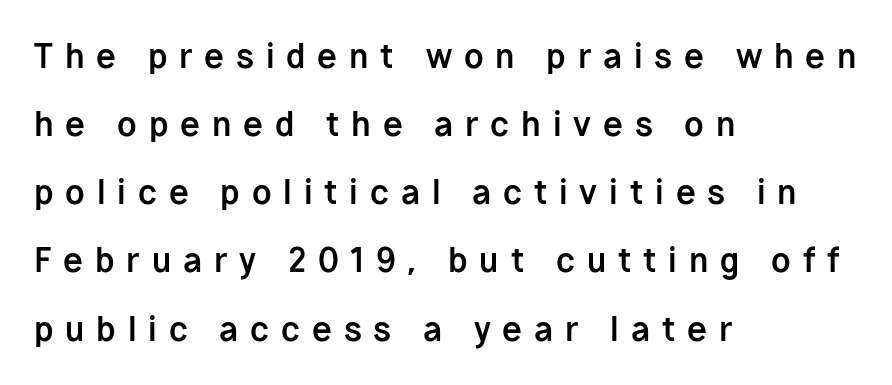
The face used here has the dense, thick strokes of a bold. Is there much room between lines? Yes — plenty of vertical air separates them. Posture: upright roman. Plain, unruled lines of type. The letters carry no serifs — their stems end cleanly without finishing strokes.
